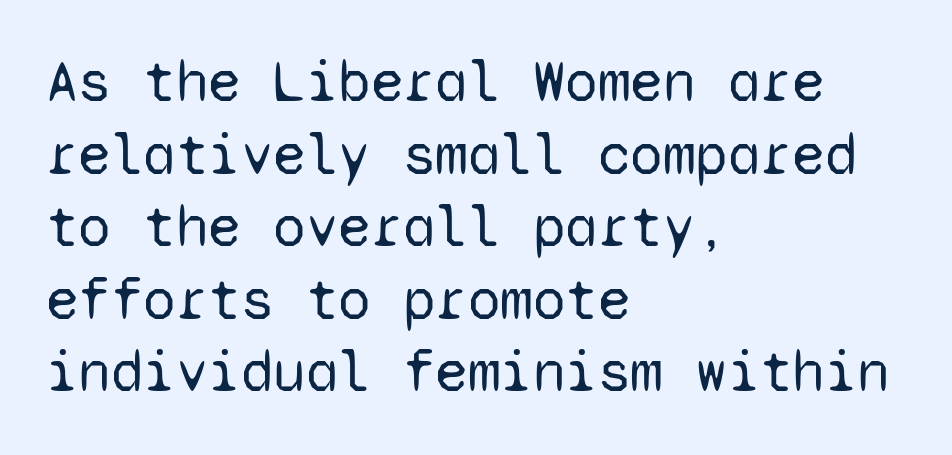
Q: Is the text bold? A: No.
Q: Is the text italic (slanted)? A: No, it is upright.
Q: Is the typeface a serif or a sans-serif typeface? A: Sans-serif.
Q: Is the text underlined? A: No.
Q: How is the paragraph aligned? A: Left-aligned.
Q: Is the spacing between letters normal or unusually wide? A: Normal.
Q: Width (condensed, normal, or wide)? A: Normal.
Q: Stroke contrast? A: Low.
Q: x-height? A: Medium.
Q: Monospaced? A: Yes.
